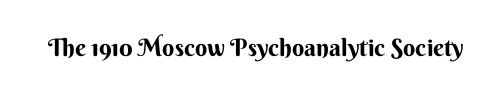
The image shows 24 px bold type, upright; set normal letter spacing, not underlined.
